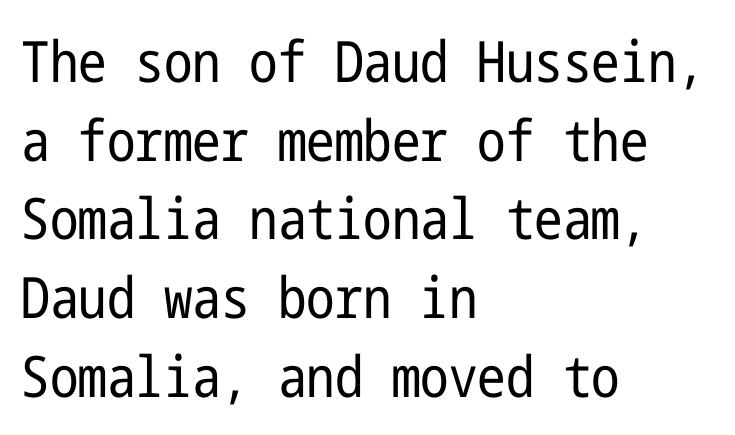
Q: Is the text bold? A: No.
Q: Is the text italic (slanted)? A: No, it is upright.
Q: Is the typeface a serif or a sans-serif typeface? A: Sans-serif.
Q: Is the text underlined? A: No.
Q: How is the paragraph aligned? A: Left-aligned.
Q: Is the spacing between letters normal or unusually wide? A: Normal.
Q: Is the spacing between lines tight, normal or loose? A: Normal.
Q: Width (condensed, normal, or wide)? A: Condensed.
Q: Stroke contrast? A: Low.
Q: x-height? A: Medium.
